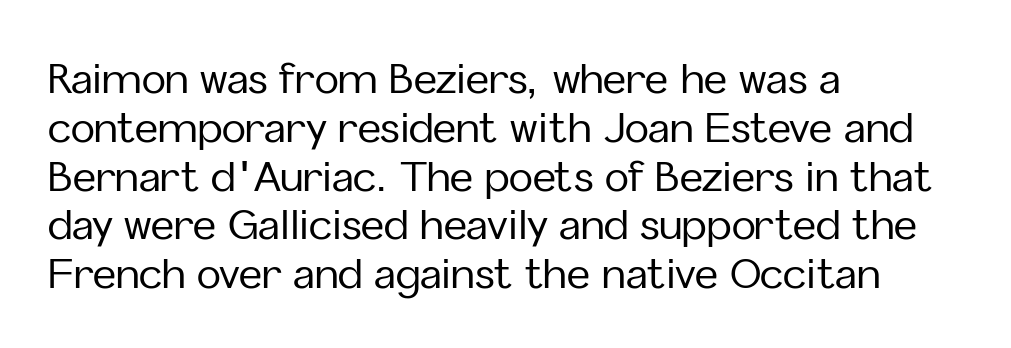
The image shows 40 px sans-serif type, upright; set left-aligned, line spacing 1.22x, normal letter spacing, not underlined; low stroke contrast and a medium x-height.
